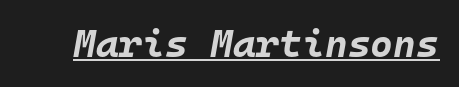
{"italic": "yes", "lean": "right", "slant_degrees": 10, "bold": "yes", "weight": "bold", "width": "normal", "stroke_contrast": "low", "x_height": "large", "monospaced": "yes", "underline": "yes", "letter_spacing": "normal", "letter_spacing_em": 0.0, "glyph_px": 39}
